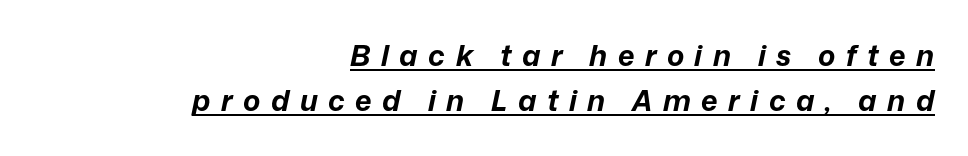
The image shows 29 px bold type, italic (leaning right); set right-aligned, normal line spacing (1.56x), unusually wide letter spacing (+0.36 em), underlined; low stroke contrast and a medium x-height.
